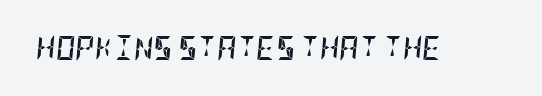
Typographic density is high because the face is bold. Lines of text with bare space underneath. Slant detected: the letters are inclined. The letters sit at their default tracking, neither squeezed nor spread.
